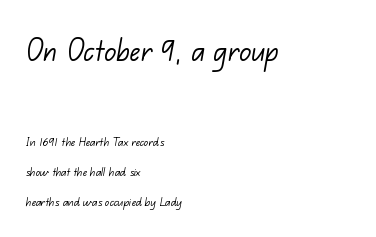
Q: Is the text bold? A: No.
Q: Is the typeface a serif or a sans-serif typeface? A: Sans-serif.
Q: Is the text underlined? A: No.
Q: How is the paragraph aligned? A: Left-aligned.
Q: Is the spacing between letters normal or unusually wide? A: Normal.
Q: Is the spacing between lines tight, normal or loose? A: Loose.
Q: Which block of text is set in a larger size, the first (top) or the second (bottom)? A: The first (top) one.
Q: Width (condensed, normal, or wide)? A: Normal.
Q: Stroke contrast? A: Low.
Q: x-height? A: Small.
Q: Monospaced? A: No.
